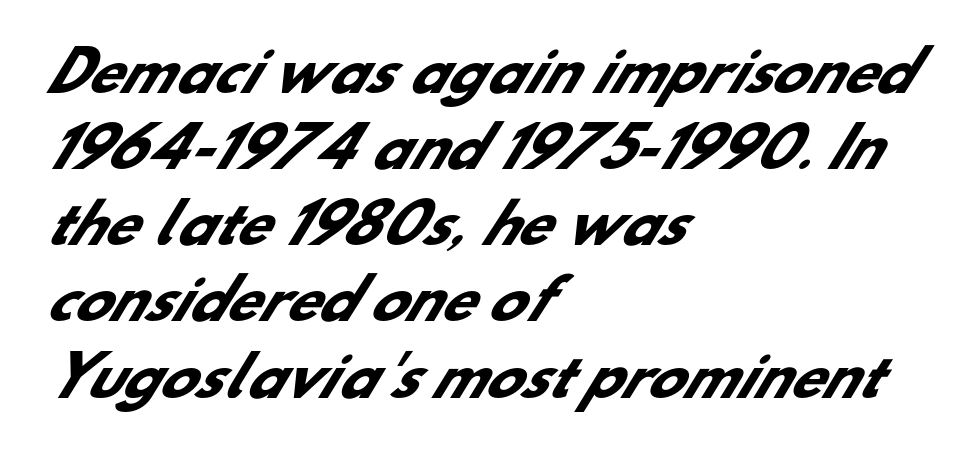
Q: Is the text bold? A: Yes.
Q: Is the typeface a serif or a sans-serif typeface? A: Sans-serif.
Q: Is the text underlined? A: No.
Q: How is the paragraph aligned? A: Left-aligned.
Q: Is the spacing between letters normal or unusually wide? A: Normal.
Q: Is the spacing between lines tight, normal or loose? A: Normal.
Q: Width (condensed, normal, or wide)? A: Normal.
Q: Stroke contrast? A: Low.
Q: x-height? A: Small.
Q: Monospaced? A: No.
